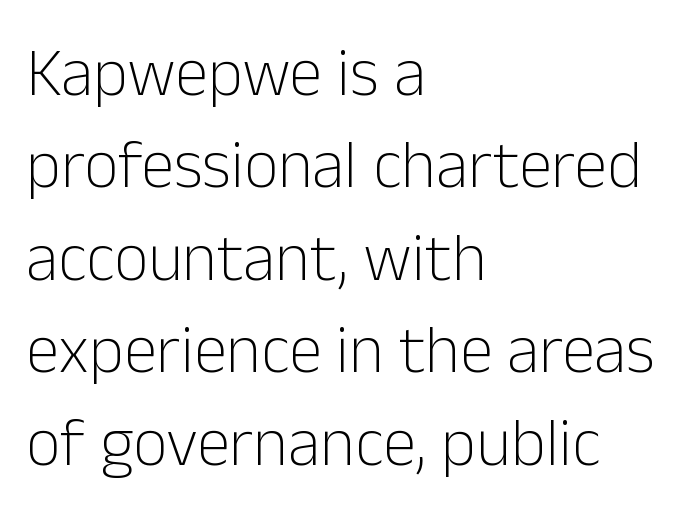
Q: Is the text bold? A: No.
Q: Is the text italic (slanted)? A: No, it is upright.
Q: Is the typeface a serif or a sans-serif typeface? A: Sans-serif.
Q: Is the text underlined? A: No.
Q: How is the paragraph aligned? A: Left-aligned.
Q: Is the spacing between letters normal or unusually wide? A: Normal.
Q: Is the spacing between lines tight, normal or loose? A: Normal.
Q: Width (condensed, normal, or wide)? A: Normal.
Q: Stroke contrast? A: Low.
Q: x-height? A: Medium.
Q: Monospaced? A: No.
